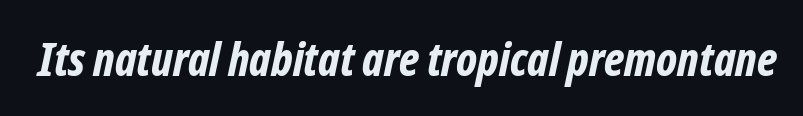
The passage shown is not underscored anywhere. These lines keep a tight, regular rhythm from letter to letter. I'd describe the lettering as bold — thick and assertive. Would a proofreader flag this as italicized? Yes. Looks like regular typesetting: each glyph gets only the width it needs.
